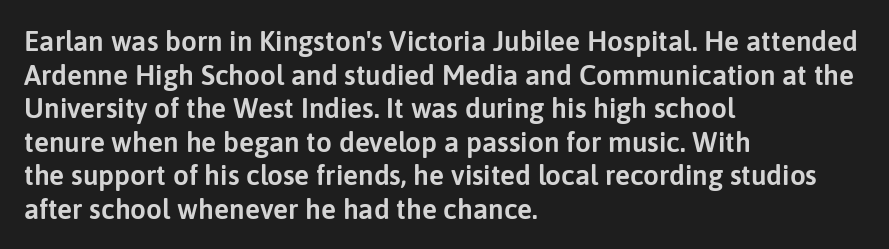
You could call the tracking neutral — neither tight nor loose. Each letter keeps its own natural width here, so spacing adapts to shape. The lettering holds an erect, upright posture throughout. Each row of text sits above clean, open space. Regarding serifs, this sample does without them. A classic flush-left, rag-right setting is used for this passage.
